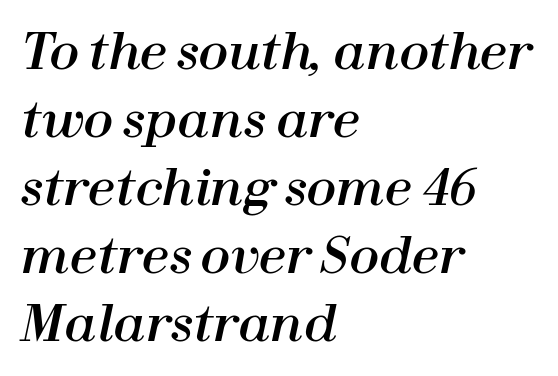
{"italic": "yes", "lean": "right", "slant_degrees": 12, "width": "normal", "stroke_contrast": "high", "x_height": "medium", "monospaced": "no", "underline": "no", "align": "left", "line_spacing": "normal", "line_spacing_ratio": 1.39, "letter_spacing": "normal", "letter_spacing_em": 0.0, "glyph_px": 49}
